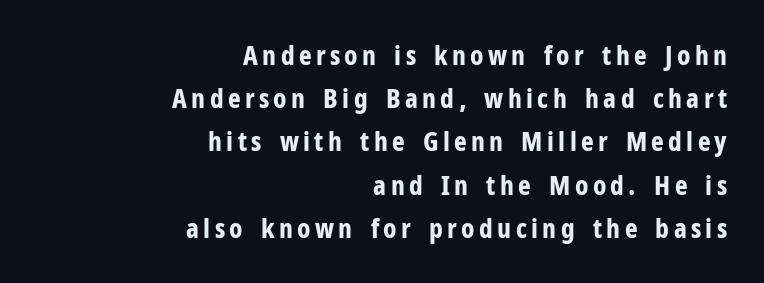
Q: Is the text bold? A: Yes.
Q: Is the text italic (slanted)? A: No, it is upright.
Q: Is the text underlined? A: No.
Q: How is the paragraph aligned? A: Right-aligned.
Q: Is the spacing between lines tight, normal or loose? A: Normal.
